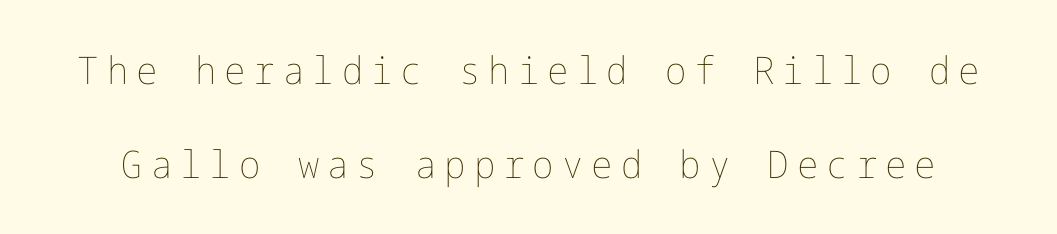
Q: Is the text bold? A: No.
Q: Is the text italic (slanted)? A: No, it is upright.
Q: Is the text underlined? A: No.
Q: Is the spacing between letters normal or unusually wide? A: Unusually wide.
Q: Is the spacing between lines tight, normal or loose? A: Loose.
Q: Width (condensed, normal, or wide)? A: Normal.
Q: Stroke contrast? A: Low.
Q: x-height? A: Medium.
